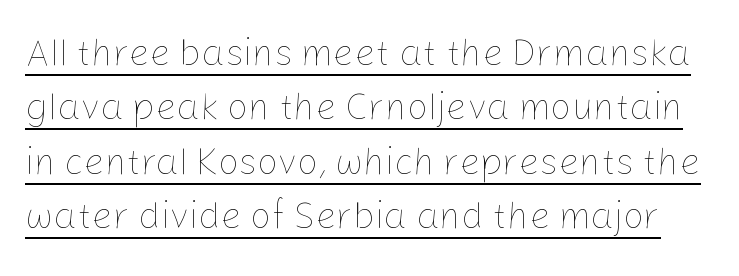
{"italic": "no", "bold": "no", "weight": "thin", "width": "normal", "stroke_contrast": "low", "x_height": "medium", "monospaced": "no", "underline": "yes", "line_spacing": "normal", "line_spacing_ratio": 1.47, "letter_spacing": "normal", "letter_spacing_em": 0.0, "glyph_px": 37}
